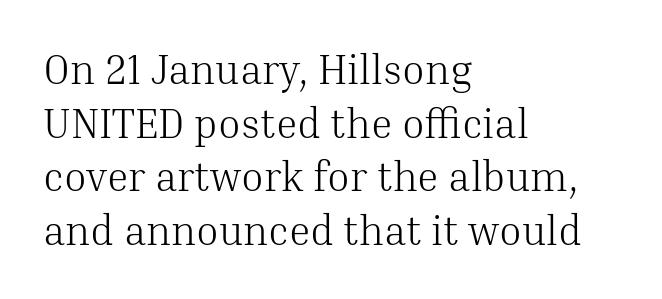
{"serif": "yes", "italic": "no", "bold": "no", "weight": "light", "width": "normal", "stroke_contrast": "medium", "x_height": "medium", "monospaced": "no", "underline": "no", "align": "left", "line_spacing": "normal", "line_spacing_ratio": 1.31, "letter_spacing": "normal", "letter_spacing_em": 0.0, "glyph_px": 41}
